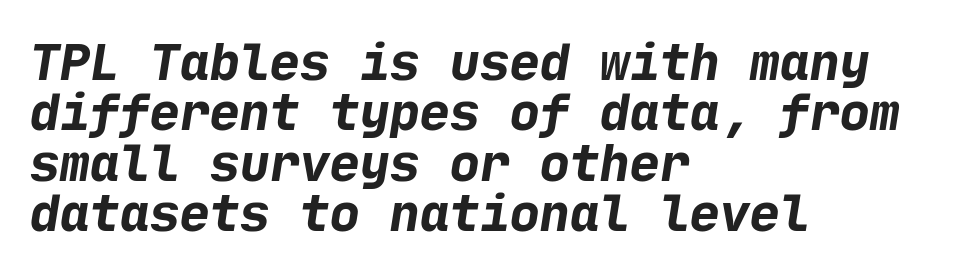
Check the space under the baseline: it is left empty. In terms of weight, the rendering is a true, heavy bold. Cramped leading. If you drew a ruler down the left edge, every line would touch it. The text was rendered using a sans face with plain stroke endings.
